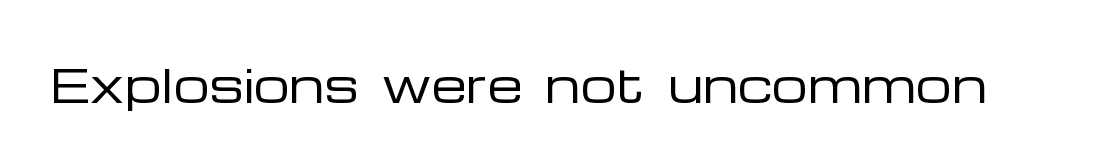
Vertical stems look standard width or narrower in stroke. Each letter keeps its own natural width here, so spacing adapts to shape. The baseline area is clear. Each word holds together tightly as a unit, with standard inter-letter gaps. The type family on display is of the sans-serif kind. Is there any slant? The stems are plumb.
